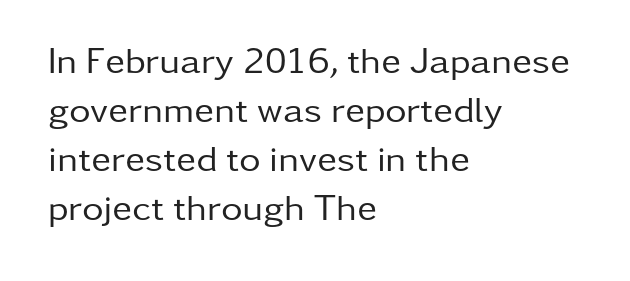
Q: Is the text bold? A: No.
Q: Is the text italic (slanted)? A: No, it is upright.
Q: Is the typeface a serif or a sans-serif typeface? A: Sans-serif.
Q: Is the text underlined? A: No.
Q: How is the paragraph aligned? A: Left-aligned.
Q: Is the spacing between letters normal or unusually wide? A: Normal.
Q: Is the spacing between lines tight, normal or loose? A: Normal.
Q: Width (condensed, normal, or wide)? A: Normal.
Q: Stroke contrast? A: Low.
Q: x-height? A: Medium.
Q: Monospaced? A: No.
